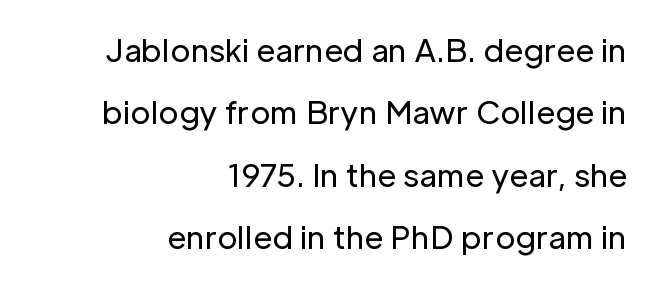
Does the copy run flush right? Yes — the right margin is perfectly even. No chunkiness to these letters — they're not bold. Is this a fixed-width face? No — the glyphs have proportional, varying widths. Observe the absence of serifs on each vertical stroke in this sample.
